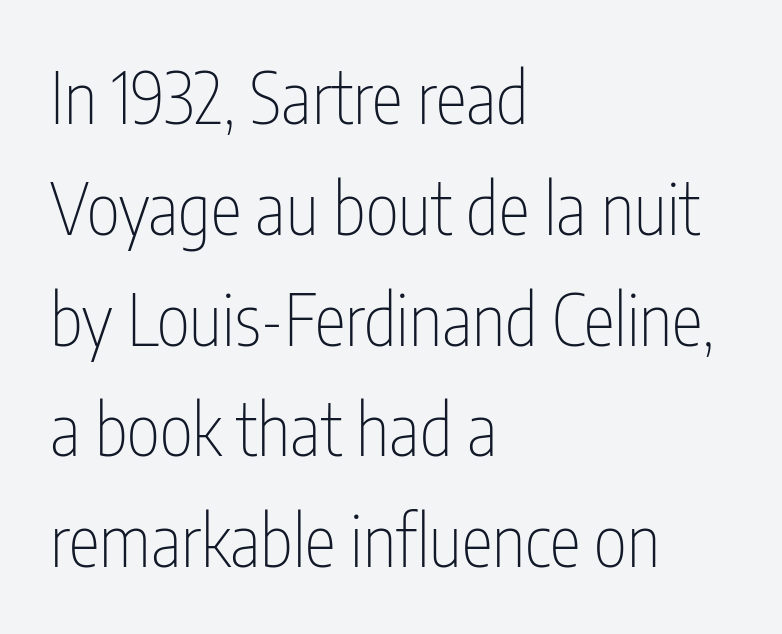
{"serif": "no", "italic": "no", "bold": "no", "weight": "thin", "width": "condensed", "stroke_contrast": "low", "x_height": "medium", "monospaced": "no", "underline": "no", "align": "left", "line_spacing": "normal", "line_spacing_ratio": 1.56, "letter_spacing": "normal", "letter_spacing_em": 0.0, "glyph_px": 71}
